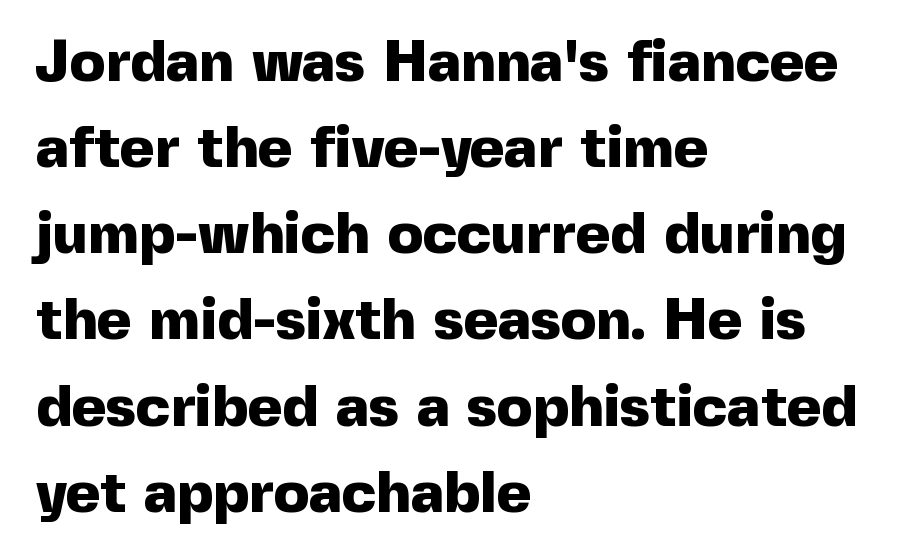
Unlike italic type, these characters show no tilt at all. Nothing unusual about the tracking: characters are spaced as the font intends. Type without underlining. These lines are rendered in a variable-pitch font. Typeset ragged right — the left edge is the straight one. Does the weight exceed regular? Yes, all the way to bold.
